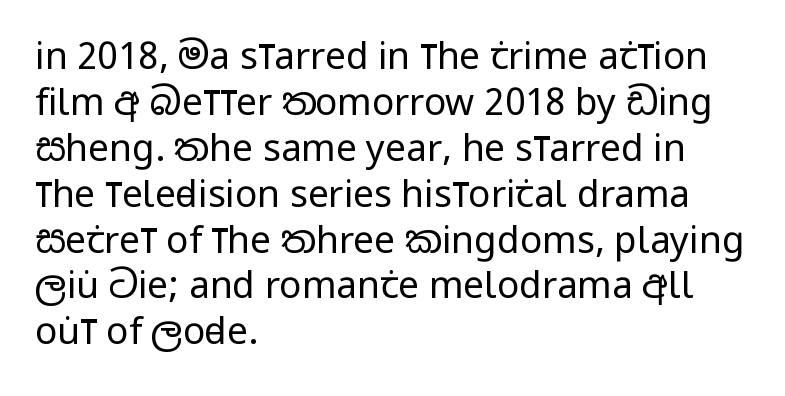
{"serif": "no", "italic": "no", "bold": "no", "weight": "regular", "width": "condensed", "stroke_contrast": "low", "x_height": "large", "monospaced": "no", "underline": "no", "align": "left", "line_spacing_ratio": 1.24, "letter_spacing": "normal", "letter_spacing_em": 0.0, "glyph_px": 37}
